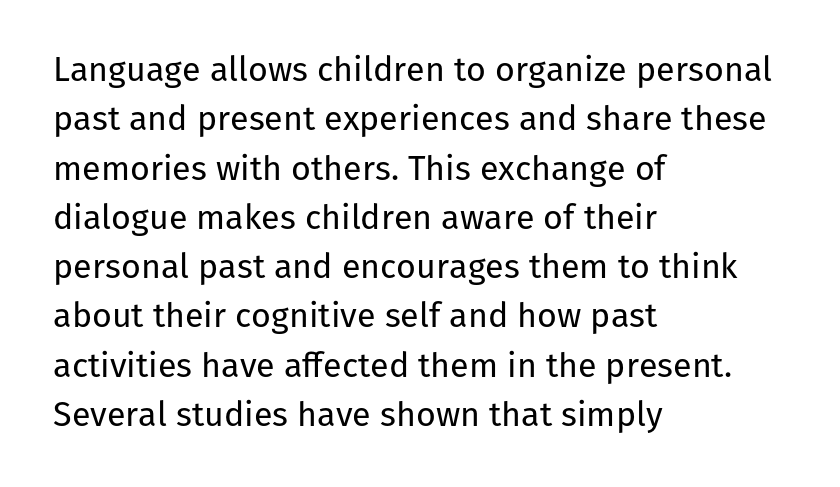
The image shows 34 px regular-weight sans-serif type, upright; set left-aligned, normal line spacing (1.45x), normal letter spacing, not underlined; low stroke contrast and a medium x-height.
